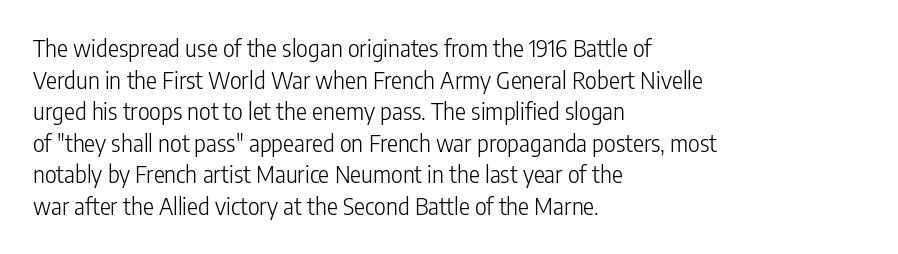
Q: Is the text bold? A: No.
Q: Is the text italic (slanted)? A: No, it is upright.
Q: Is the text underlined? A: No.
Q: How is the paragraph aligned? A: Left-aligned.
Q: Is the spacing between letters normal or unusually wide? A: Normal.
Q: Is the spacing between lines tight, normal or loose? A: Normal.
